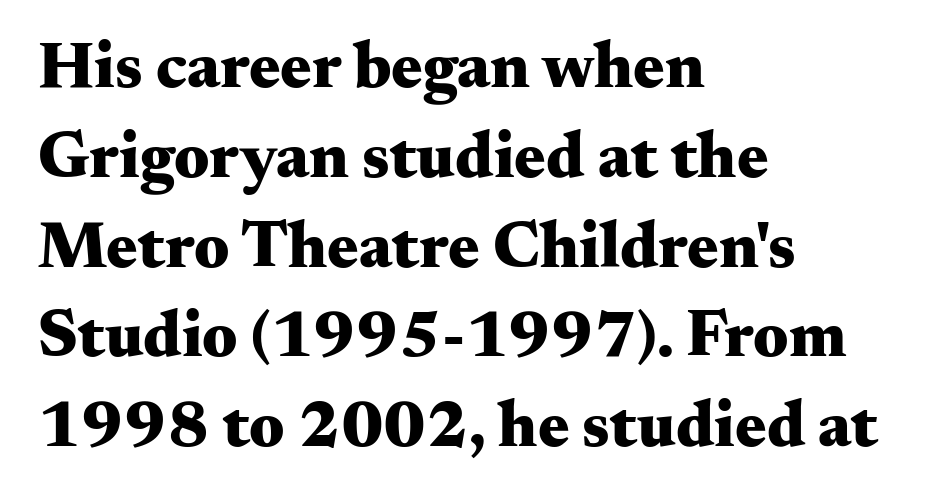
Q: Is the text bold? A: Yes.
Q: Is the text italic (slanted)? A: No, it is upright.
Q: Is the typeface a serif or a sans-serif typeface? A: Serif.
Q: Is the text underlined? A: No.
Q: How is the paragraph aligned? A: Left-aligned.
Q: Is the spacing between letters normal or unusually wide? A: Normal.
Q: Is the spacing between lines tight, normal or loose? A: Normal.
Q: Width (condensed, normal, or wide)? A: Wide.
Q: Stroke contrast? A: Medium.
Q: x-height? A: Small.
Q: Monospaced? A: No.
